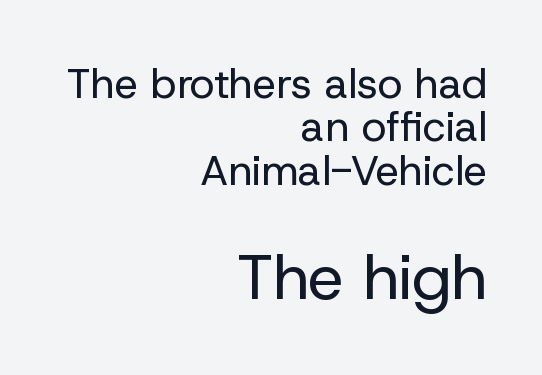
Q: Is the text bold? A: No.
Q: Is the text italic (slanted)? A: No, it is upright.
Q: Is the typeface a serif or a sans-serif typeface? A: Sans-serif.
Q: Is the text underlined? A: No.
Q: How is the paragraph aligned? A: Right-aligned.
Q: Is the spacing between letters normal or unusually wide? A: Normal.
Q: Is the spacing between lines tight, normal or loose? A: Tight.
Q: Which block of text is set in a larger size, the first (top) or the second (bottom)? A: The second (bottom) one.
Q: Width (condensed, normal, or wide)? A: Normal.
Q: Stroke contrast? A: Low.
Q: x-height? A: Medium.
Q: Monospaced? A: No.
